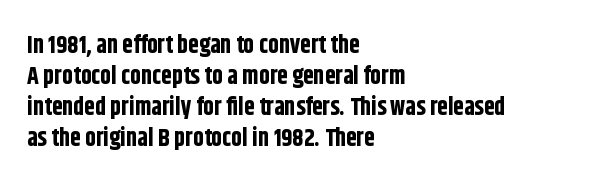
If you measured baseline to baseline, you'd find a middling distance. The specimen reads as upright at a glance. Glyph-to-glyph distance matches everyday printed text. Heavy, bold letterforms. Each row of text sits above clean, open space.
